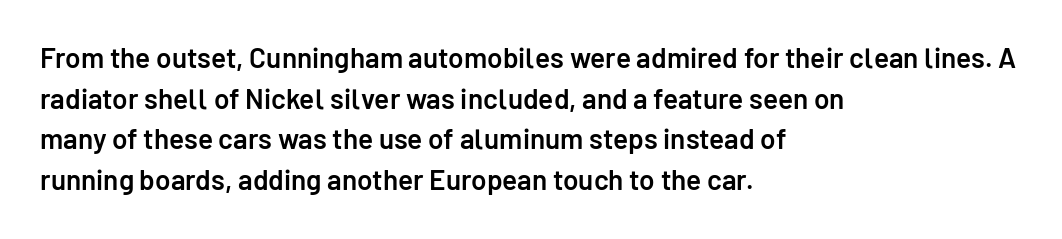
Any mark beneath the type? The region is blank. The rows are spaced the way most documents space them. Unlike a traditional serif, this face leaves its strokes unadorned. A typesetter would call this proportional, since set widths differ per character. The lines are quadded left. A somewhat darkened texture: the type is semibold rather than bold.
